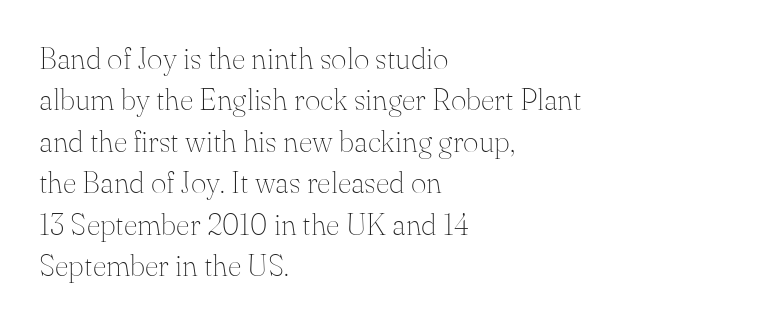
Q: Is the text bold? A: No.
Q: Is the text italic (slanted)? A: No, it is upright.
Q: Is the typeface a serif or a sans-serif typeface? A: Serif.
Q: Is the text underlined? A: No.
Q: How is the paragraph aligned? A: Left-aligned.
Q: Is the spacing between letters normal or unusually wide? A: Normal.
Q: Is the spacing between lines tight, normal or loose? A: Normal.
Q: Width (condensed, normal, or wide)? A: Normal.
Q: Stroke contrast? A: Medium.
Q: x-height? A: Small.
Q: Monospaced? A: No.
